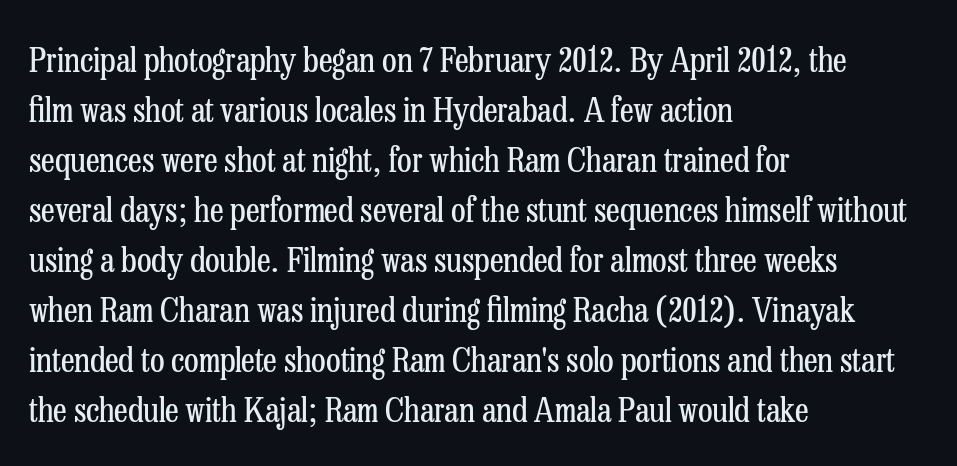
{"serif": "yes", "italic": "no", "bold": "no", "weight": "regular", "width": "condensed", "stroke_contrast": "low", "x_height": "medium", "monospaced": "no", "underline": "no", "align": "left", "line_spacing": "normal", "line_spacing_ratio": 1.47, "letter_spacing": "normal", "letter_spacing_em": 0.0, "glyph_px": 34}
